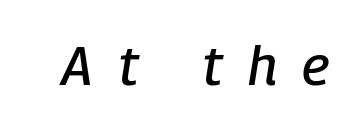
Q: Is the text italic (slanted)? A: Yes, it leans right by about 9 degrees.
Q: Is the text underlined? A: No.
Q: Is the spacing between letters normal or unusually wide? A: Unusually wide.
Q: Width (condensed, normal, or wide)? A: Condensed.
Q: Stroke contrast? A: Low.
Q: x-height? A: Medium.
Q: Monospaced? A: No.
